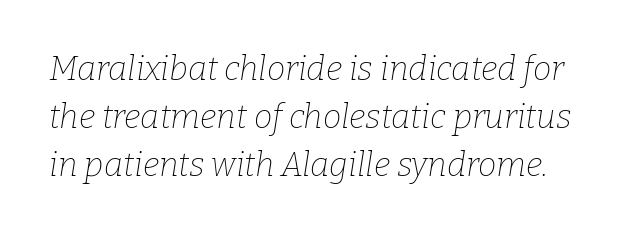
{"serif": "yes", "italic": "yes", "lean": "right", "slant_degrees": 9, "bold": "no", "weight": "thin", "width": "normal", "stroke_contrast": "low", "x_height": "medium", "monospaced": "no", "underline": "no", "line_spacing": "normal", "line_spacing_ratio": 1.45, "letter_spacing": "normal", "letter_spacing_em": 0.0, "glyph_px": 33}
